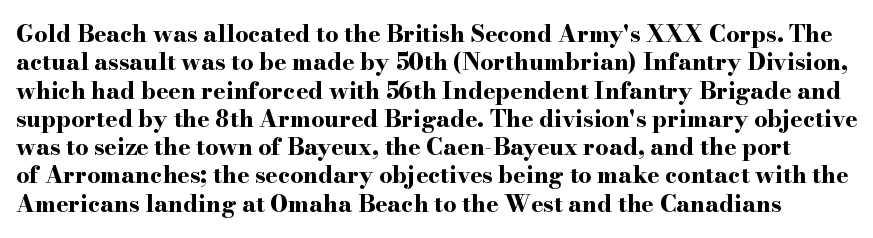
Q: Is the text bold? A: Yes.
Q: Is the text italic (slanted)? A: No, it is upright.
Q: Is the text underlined? A: No.
Q: Is the spacing between letters normal or unusually wide? A: Normal.
